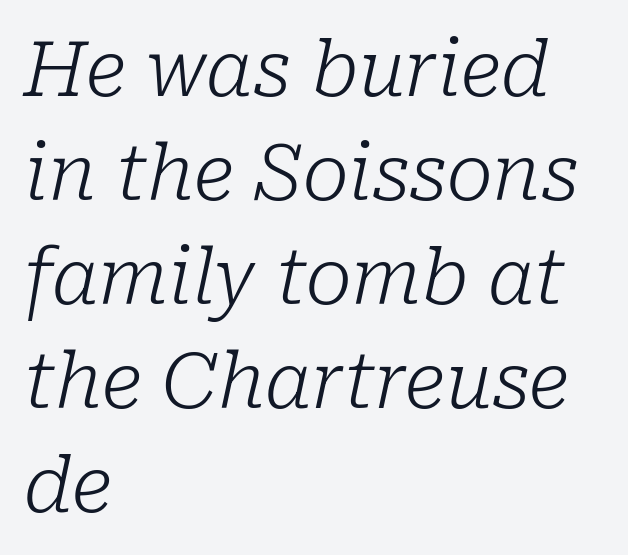
The tracking reads as untouched default to a designer's eye. Italic: yes, the glyphs are oblique. Vertically, the passage feels balanced, rows spaced as you'd expect. This sample has the flowing, uneven cadence of proportional lettering. Are there feet on the stems? There are — it's a serif.
